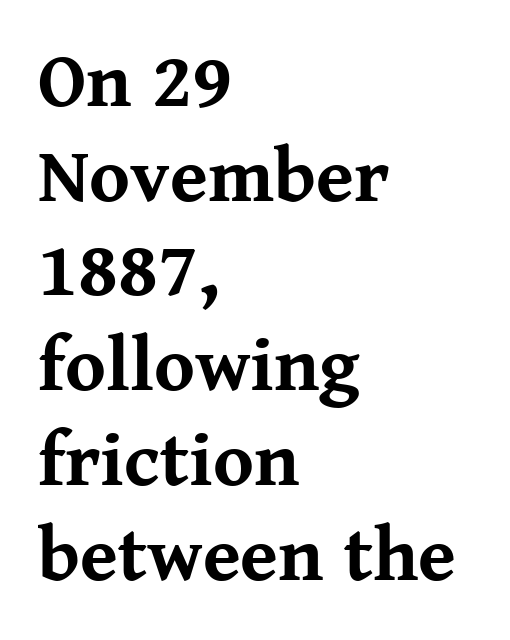
Each line starts at the same left margin while the right side varies. The letterforms sit shoulder to shoulder at normal distance. The strokes are fattened all the way to bold. A typesetter would mark this as roman, not italic. Serifs: yes, visible at the terminals of the letterforms.
